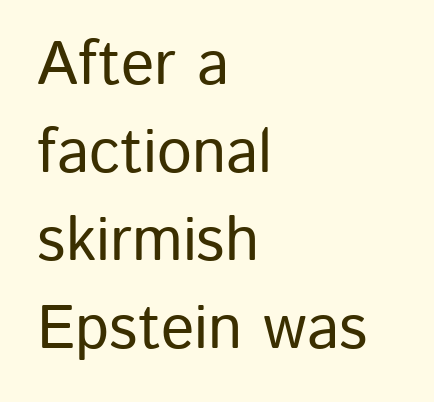
The image shows 62 px sans-serif type, upright; set left-aligned, normal line spacing (1.42x), normal letter spacing, not underlined; low stroke contrast and a medium x-height.
